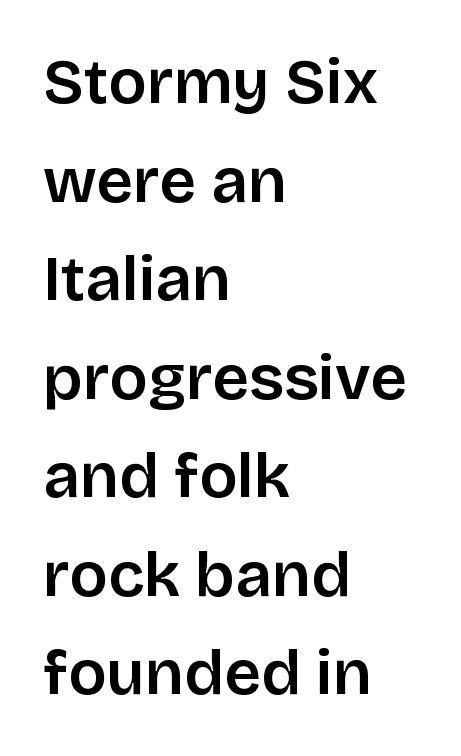
The image shows 64 px sans-serif type, upright; set left-aligned, normal line spacing (1.54x), normal letter spacing, not underlined; low stroke contrast and a large x-height.
